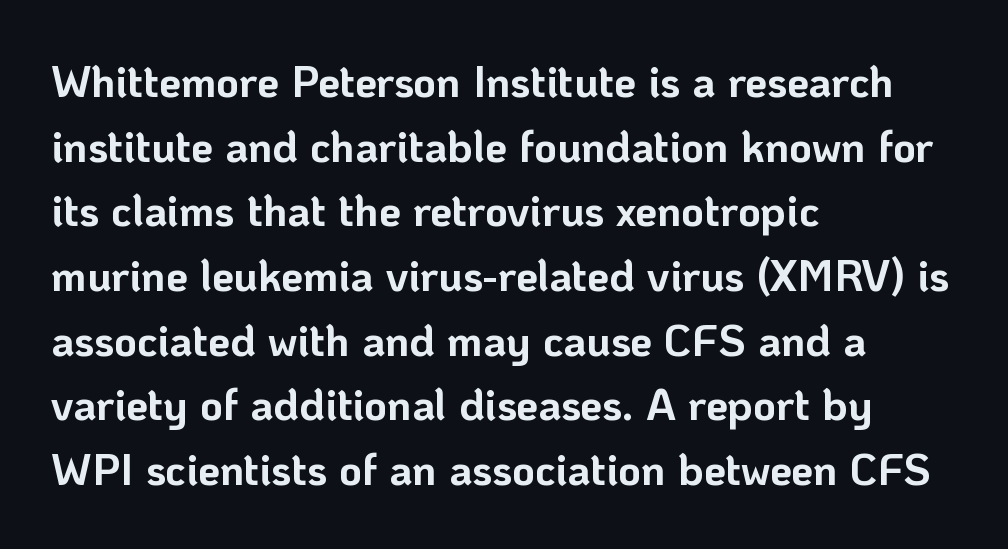
Spacing verdict: proportional, widths tailored to each character. Baseline-to-baseline distance is the conventional proportion of letter height. Is this a sans? Yes — the strokes have no serifs. A clean baseline with only descenders dipping below it. Layout note: lines flush left. The characters look thick and weighty, a clear bold.
